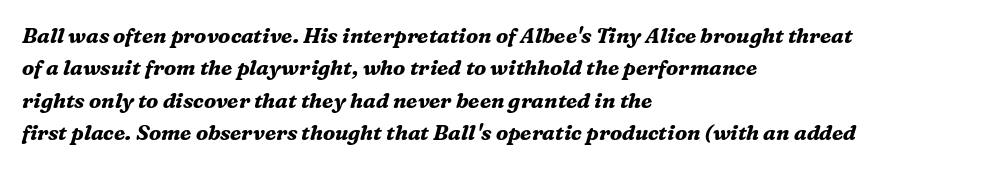
{"italic": "yes", "lean": "right", "slant_degrees": 16, "bold": "yes", "underline": "no", "align": "left", "line_spacing": "normal", "line_spacing_ratio": 1.54, "letter_spacing": "normal", "letter_spacing_em": 0.0, "glyph_px": 21}
